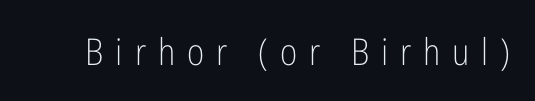
Q: Is the text bold? A: No.
Q: Is the text italic (slanted)? A: No, it is upright.
Q: Is the typeface a serif or a sans-serif typeface? A: Sans-serif.
Q: Is the text underlined? A: No.
Q: Is the spacing between letters normal or unusually wide? A: Unusually wide.
Q: Width (condensed, normal, or wide)? A: Condensed.
Q: Stroke contrast? A: Low.
Q: x-height? A: Medium.
Q: Monospaced? A: No.
